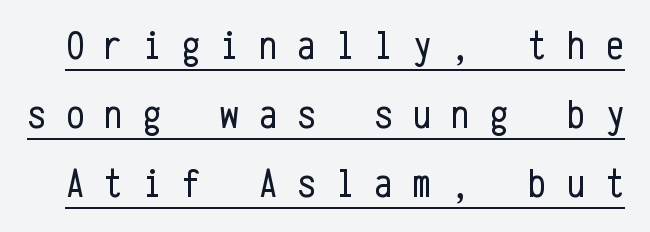
Horizontal bands of white between lines are of average thickness. The strokes carry an ordinary text weight at most. Unlike italic type, these characters show no tilt at all. Grotesque or geometric, the face here clearly has no serifs. The rendering inserts visible extra space after every character. The words here are underlined.
